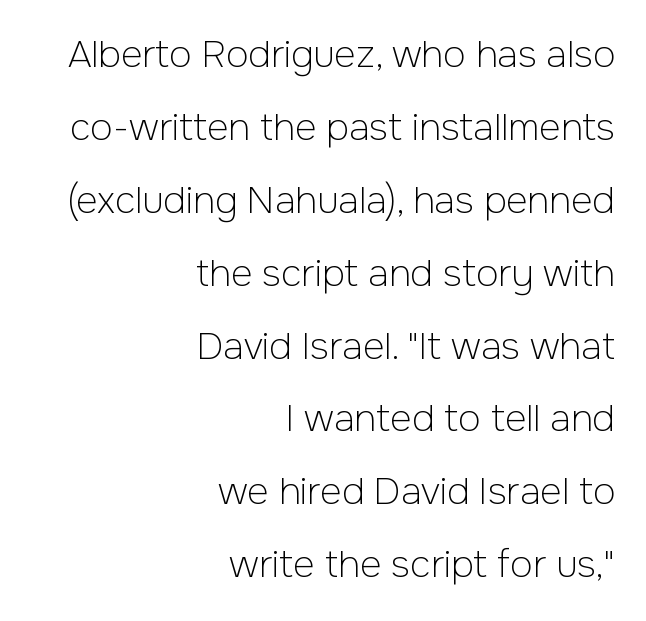
Q: Is the text bold? A: No.
Q: Is the text italic (slanted)? A: No, it is upright.
Q: Is the typeface a serif or a sans-serif typeface? A: Sans-serif.
Q: Is the text underlined? A: No.
Q: How is the paragraph aligned? A: Right-aligned.
Q: Is the spacing between letters normal or unusually wide? A: Normal.
Q: Is the spacing between lines tight, normal or loose? A: Loose.
Q: Width (condensed, normal, or wide)? A: Normal.
Q: Stroke contrast? A: Low.
Q: x-height? A: Medium.
Q: Monospaced? A: No.
